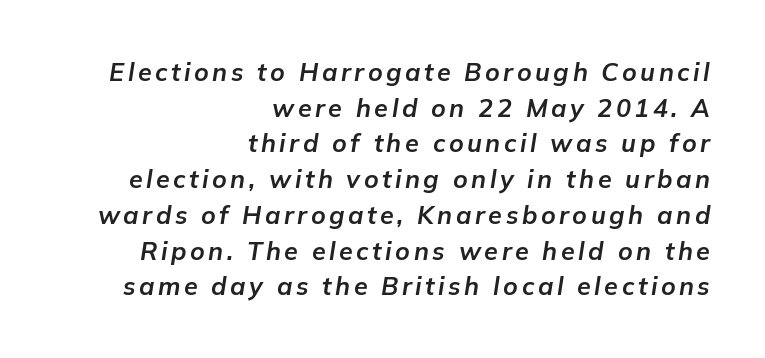
{"italic": "yes", "lean": "right", "slant_degrees": 9, "bold": "yes", "underline": "no", "align": "right", "line_spacing": "normal", "line_spacing_ratio": 1.43, "glyph_px": 25}
